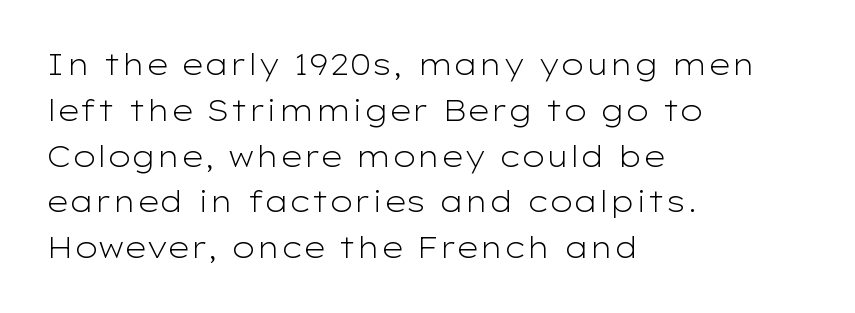
The image shows 29 px light, wide sans-serif type, upright; set left-aligned, normal line spacing (1.58x), normal letter spacing, not underlined; low stroke contrast and a medium x-height.
